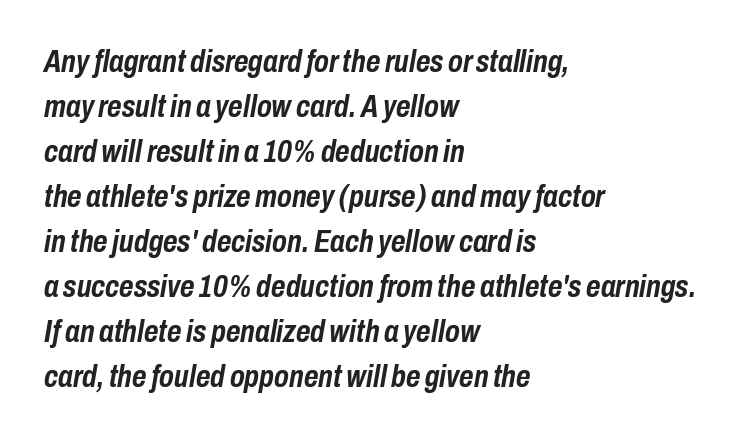
{"italic": "yes", "lean": "right", "slant_degrees": 10, "bold": "yes", "weight": "semibold", "width": "condensed", "stroke_contrast": "low", "x_height": "medium", "monospaced": "no", "underline": "no", "align": "left", "line_spacing": "normal", "line_spacing_ratio": 1.45, "letter_spacing": "normal", "letter_spacing_em": 0.0, "glyph_px": 31}
